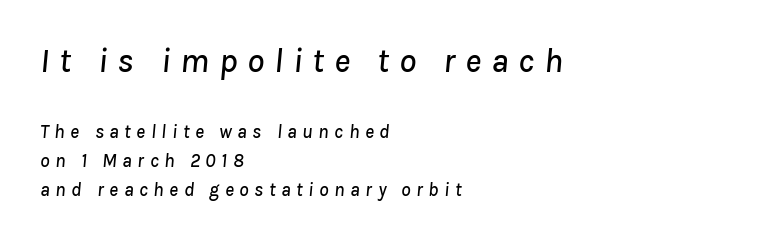
What's the leading like? Ordinary, nothing unusual. Short and long lines alike share a common starting point at left. Check under the words: just untouched page. The lettering tilts uniformly, giving the passage an italic look.
